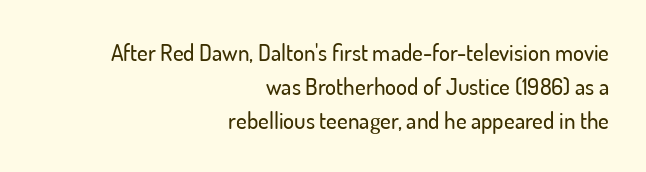
{"italic": "no", "underline": "no", "align": "right", "line_spacing": "normal", "line_spacing_ratio": 1.47, "letter_spacing": "normal", "letter_spacing_em": 0.0, "glyph_px": 23}
